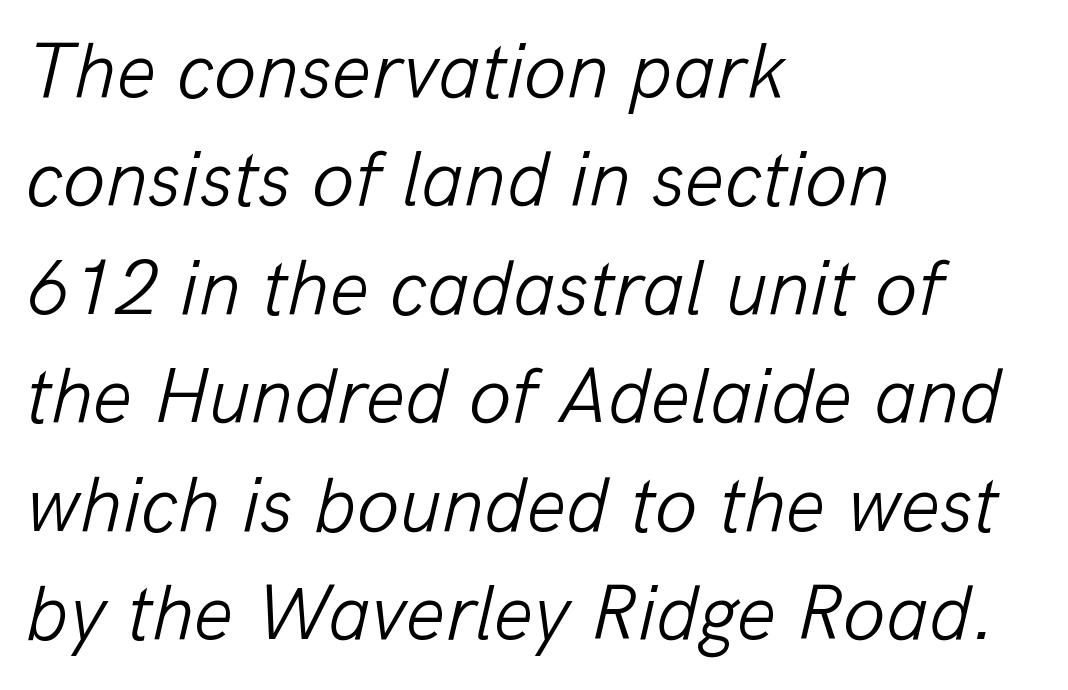
Q: Is the text bold? A: No.
Q: Is the text italic (slanted)? A: Yes, it leans right by about 13 degrees.
Q: Is the text underlined? A: No.
Q: How is the paragraph aligned? A: Left-aligned.
Q: Is the spacing between letters normal or unusually wide? A: Normal.
Q: Is the spacing between lines tight, normal or loose? A: Normal.
Q: Width (condensed, normal, or wide)? A: Normal.
Q: Stroke contrast? A: Low.
Q: x-height? A: Medium.
Q: Monospaced? A: No.
